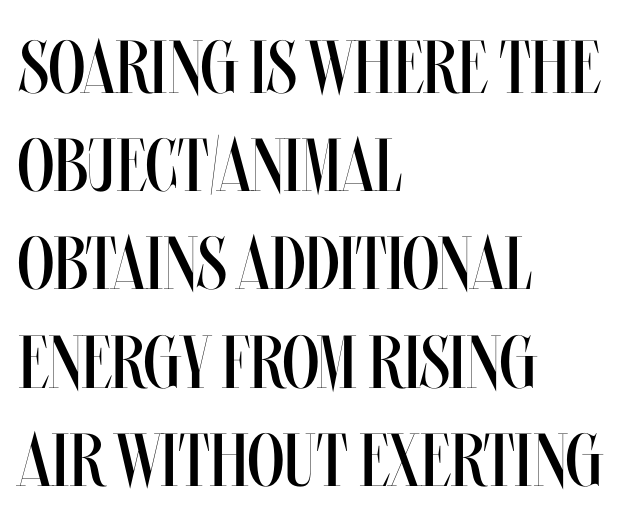
The image shows 75 px regular-weight, condensed type, upright; set left-aligned, normal line spacing (1.31x), normal letter spacing, not underlined; medium stroke contrast and a large x-height.
